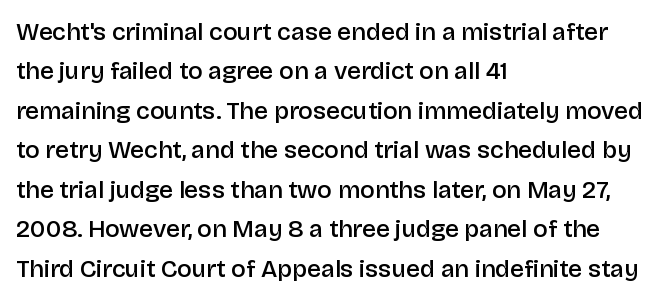
The image shows 25 px text type, upright; set left-aligned, normal line spacing (1.58x), normal letter spacing, not underlined.
